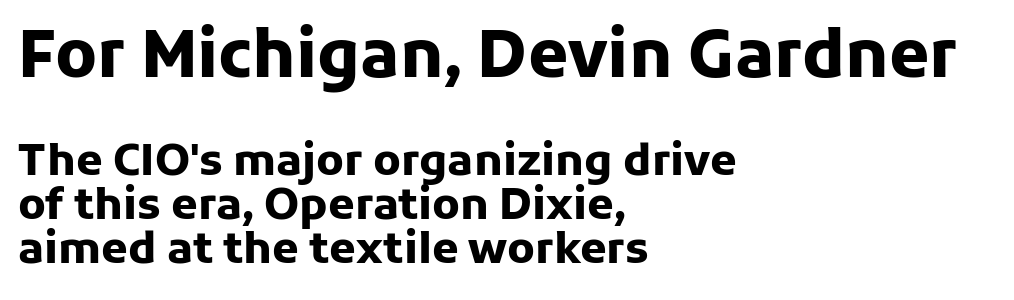
Is the letter spacing exaggerated? No — it looks like the ordinary default. The type sits square on the baseline with zero lean. The characters look thick and weighty, a clear bold. Left-aligned paragraph, ragged on the right. Successive baselines arrive quickly, one right under another. A sans-serif font was chosen for this passage.
